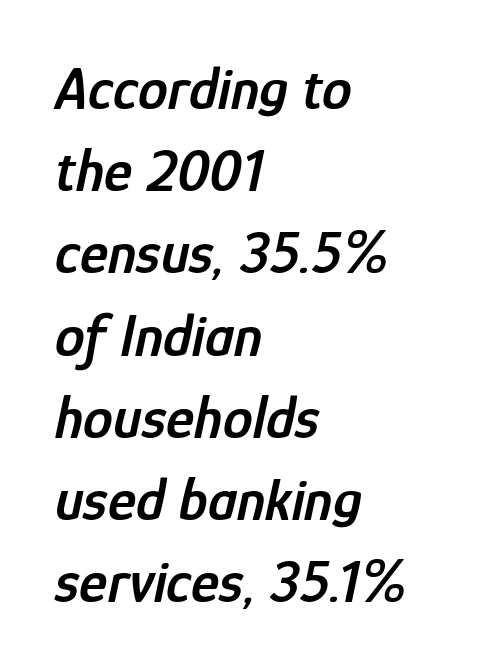
The image shows 60 px semibold, condensed type, italic (leaning right); set left-aligned, normal line spacing (1.37x), normal letter spacing, not underlined; low stroke contrast and a medium x-height.
